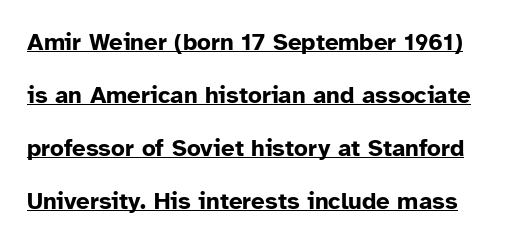
{"italic": "no", "bold": "yes", "underline": "yes", "line_spacing": "loose", "line_spacing_ratio": 2.21, "letter_spacing": "normal", "letter_spacing_em": 0.0, "glyph_px": 24}
